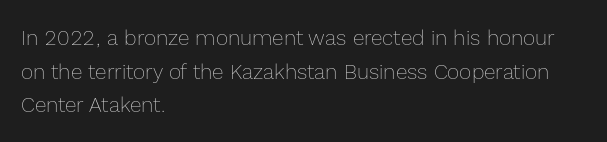
The font's upright variant was chosen for this text. Does the leading feel generous? No, just average. Letters rest on an invisible, unmarked baseline. Heft: none added — not bold. Typeset ragged right — the left edge is the straight one.
